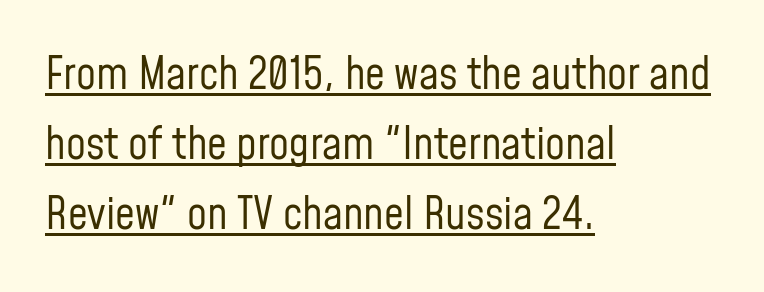
Q: Is the text bold? A: No.
Q: Is the text italic (slanted)? A: No, it is upright.
Q: Is the typeface a serif or a sans-serif typeface? A: Sans-serif.
Q: Is the text underlined? A: Yes.
Q: How is the paragraph aligned? A: Left-aligned.
Q: Is the spacing between letters normal or unusually wide? A: Normal.
Q: Is the spacing between lines tight, normal or loose? A: Normal.
Q: Width (condensed, normal, or wide)? A: Condensed.
Q: Stroke contrast? A: Low.
Q: x-height? A: Medium.
Q: Monospaced? A: No.
